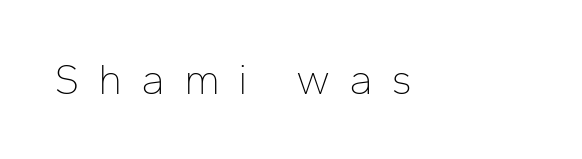
The image shows 43 px thin sans-serif type, upright; set unusually wide letter spacing (+0.43 em), not underlined; low stroke contrast and a medium x-height.
